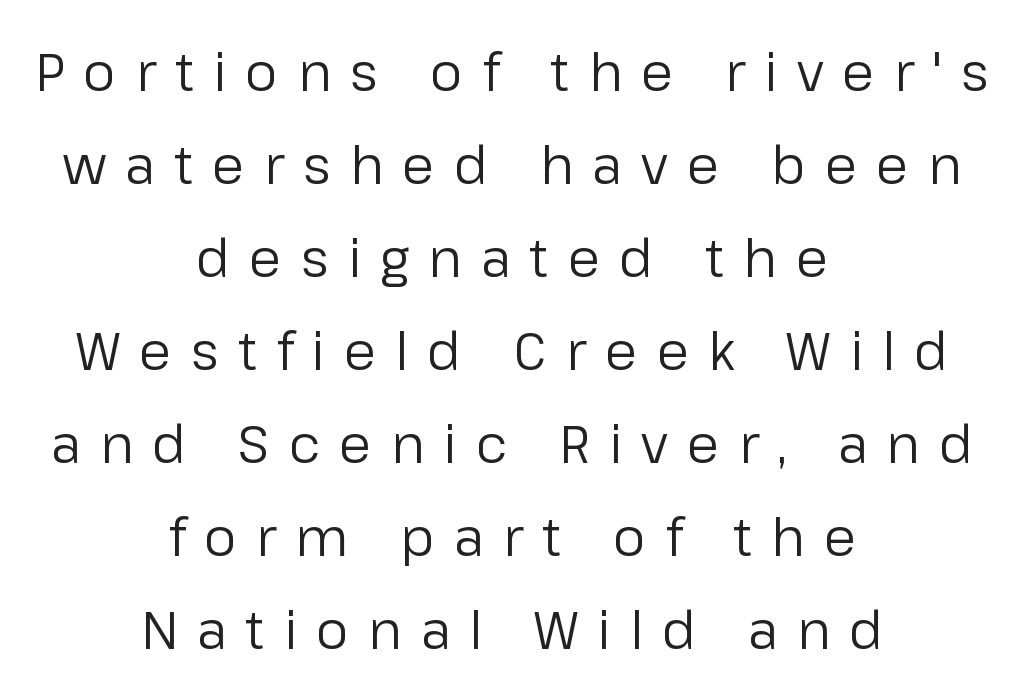
Honestly, the letter spacing is so wide it's the main thing you notice. A student would call this center alignment; a typographer would say set centered. The foot of each line stays bare and open. Is this a heavy cut? Hardly; it is regular or lighter. Italic: no, the glyphs are upright roman. The rendering uses natural spacing where letterforms have individual widths.
